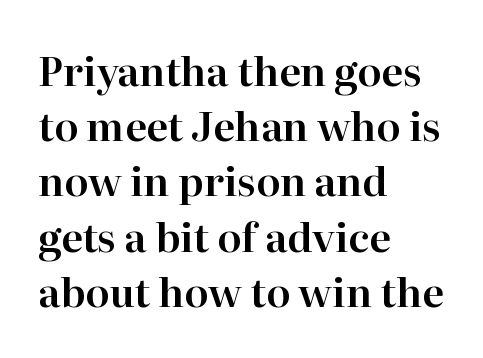
Q: Is the text italic (slanted)? A: No, it is upright.
Q: Is the typeface a serif or a sans-serif typeface? A: Serif.
Q: Is the text underlined? A: No.
Q: How is the paragraph aligned? A: Left-aligned.
Q: Is the spacing between letters normal or unusually wide? A: Normal.
Q: Is the spacing between lines tight, normal or loose? A: Normal.
Q: Width (condensed, normal, or wide)? A: Normal.
Q: Stroke contrast? A: High.
Q: x-height? A: Medium.
Q: Monospaced? A: No.
